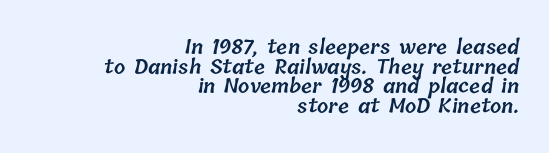
Q: Is the text bold? A: Semi-bold.
Q: Is the text underlined? A: No.
Q: How is the paragraph aligned? A: Right-aligned.
Q: Is the spacing between letters normal or unusually wide? A: Normal.
Q: Is the spacing between lines tight, normal or loose? A: Tight.
